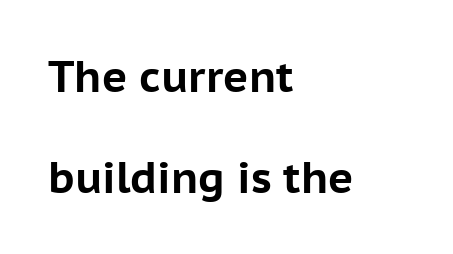
Q: Is the text bold? A: Yes.
Q: Is the text italic (slanted)? A: No, it is upright.
Q: Is the typeface a serif or a sans-serif typeface? A: Sans-serif.
Q: Is the text underlined? A: No.
Q: How is the paragraph aligned? A: Left-aligned.
Q: Is the spacing between letters normal or unusually wide? A: Normal.
Q: Is the spacing between lines tight, normal or loose? A: Loose.
Q: Width (condensed, normal, or wide)? A: Normal.
Q: Stroke contrast? A: Low.
Q: x-height? A: Medium.
Q: Monospaced? A: No.
